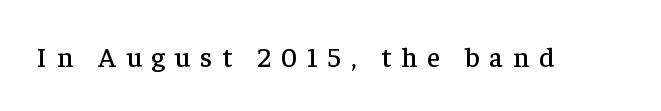
{"serif": "yes", "italic": "no", "width": "normal", "stroke_contrast": "low", "x_height": "medium", "monospaced": "no", "underline": "no", "letter_spacing": "wide", "letter_spacing_em": 0.35, "glyph_px": 28}
